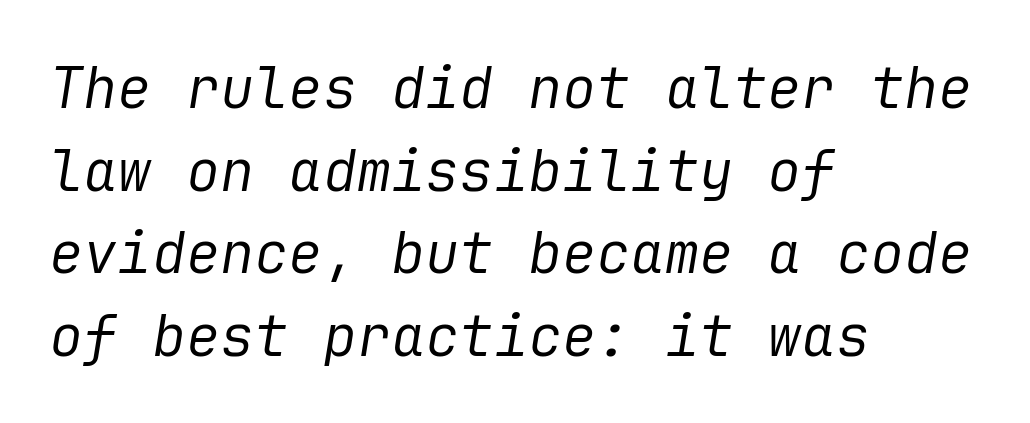
{"italic": "yes", "lean": "right", "slant_degrees": 9, "bold": "no", "weight": "regular", "width": "normal", "stroke_contrast": "low", "x_height": "medium", "underline": "no", "align": "left", "line_spacing": "normal", "line_spacing_ratio": 1.45, "letter_spacing": "normal", "letter_spacing_em": 0.0, "glyph_px": 57}
